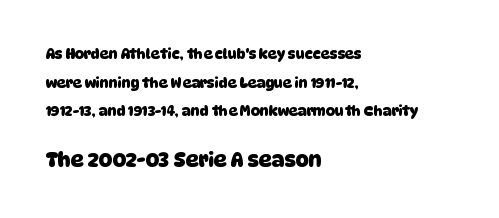
Glance below the letters and you will spot only blank space. How would I describe the line gaps? Wide and relaxed. Line beginnings align vertically; line endings do not. The sample has been set heavy, in full bold.
